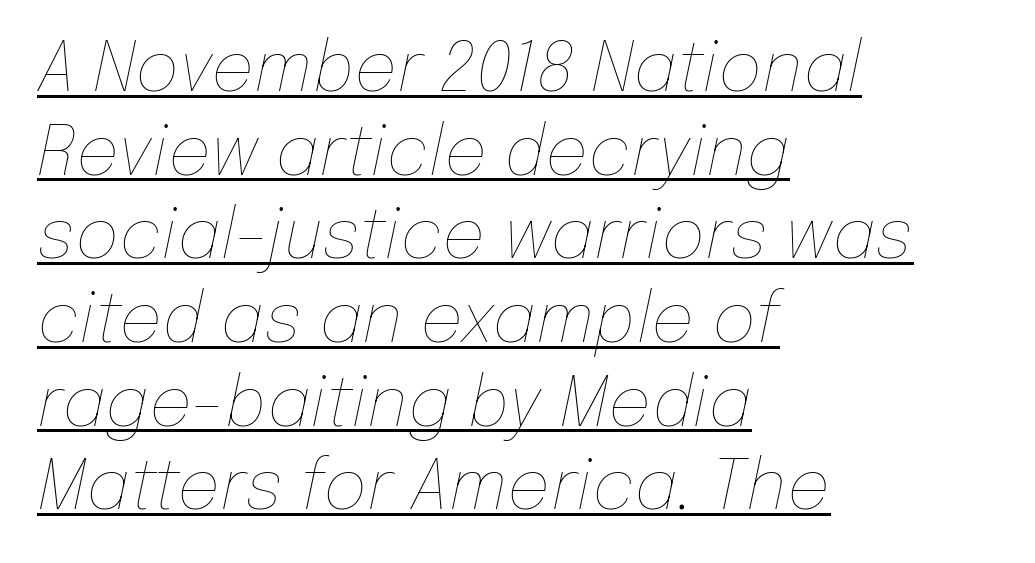
Q: Is the text bold? A: No.
Q: Is the text italic (slanted)? A: Yes, it leans right by about 12 degrees.
Q: Is the text underlined? A: Yes.
Q: How is the paragraph aligned? A: Left-aligned.
Q: Is the spacing between letters normal or unusually wide? A: Normal.
Q: Width (condensed, normal, or wide)? A: Normal.
Q: Stroke contrast? A: Low.
Q: x-height? A: Medium.
Q: Monospaced? A: No.
